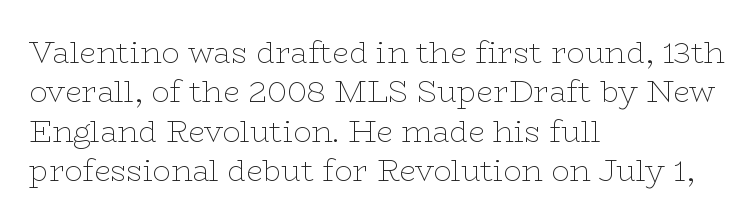
Q: Is the text bold? A: No.
Q: Is the text italic (slanted)? A: No, it is upright.
Q: Is the typeface a serif or a sans-serif typeface? A: Serif.
Q: Is the text underlined? A: No.
Q: How is the paragraph aligned? A: Left-aligned.
Q: Is the spacing between letters normal or unusually wide? A: Normal.
Q: Is the spacing between lines tight, normal or loose? A: Normal.
Q: Width (condensed, normal, or wide)? A: Wide.
Q: Stroke contrast? A: Low.
Q: x-height? A: Medium.
Q: Monospaced? A: No.
